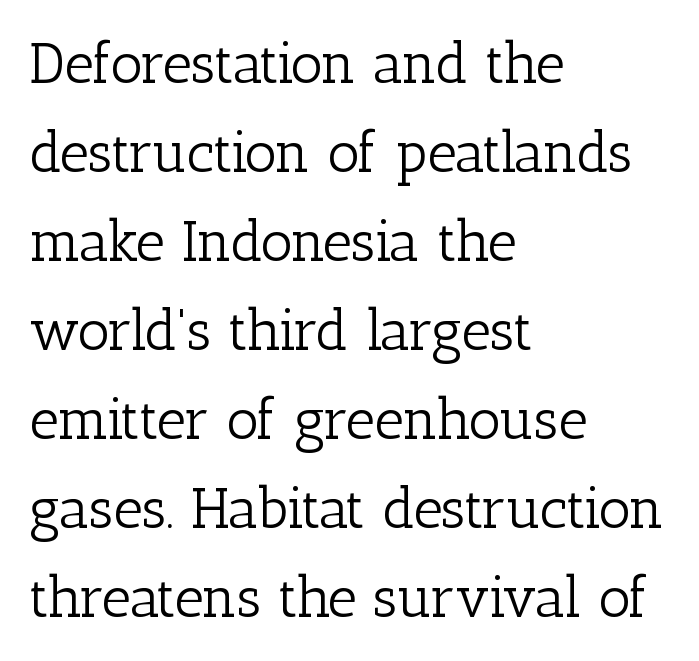
The image shows 57 px light serif type, upright; set left-aligned, normal line spacing (1.56x), normal letter spacing, not underlined; low stroke contrast and a medium x-height.
